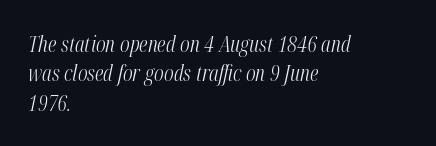
{"italic": "yes", "lean": "right", "slant_degrees": 12, "bold": "no", "underline": "no", "align": "left", "line_spacing": "normal", "line_spacing_ratio": 1.33, "letter_spacing": "normal", "letter_spacing_em": 0.0, "glyph_px": 22}
